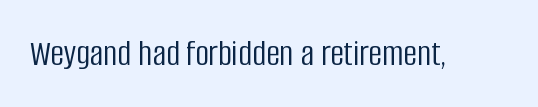
The image shows 38 px light, condensed sans-serif type, upright; set normal letter spacing, not underlined; low stroke contrast and a large x-height.
